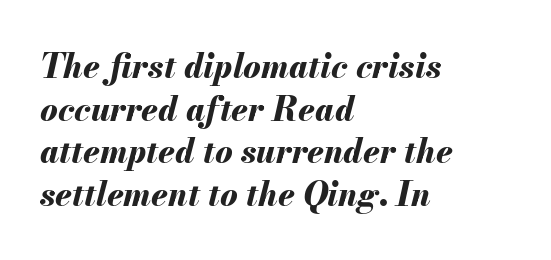
Q: Is the text bold? A: Yes.
Q: Is the text italic (slanted)? A: Yes, it leans right by about 13 degrees.
Q: Is the text underlined? A: No.
Q: How is the paragraph aligned? A: Left-aligned.
Q: Is the spacing between letters normal or unusually wide? A: Normal.
Q: Is the spacing between lines tight, normal or loose? A: Normal.
Q: Width (condensed, normal, or wide)? A: Normal.
Q: Stroke contrast? A: Medium.
Q: x-height? A: Small.
Q: Monospaced? A: No.
